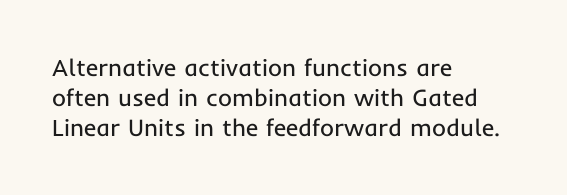
The image shows 24 px text type, upright; set left-aligned, line spacing 1.24x, normal letter spacing, not underlined.
